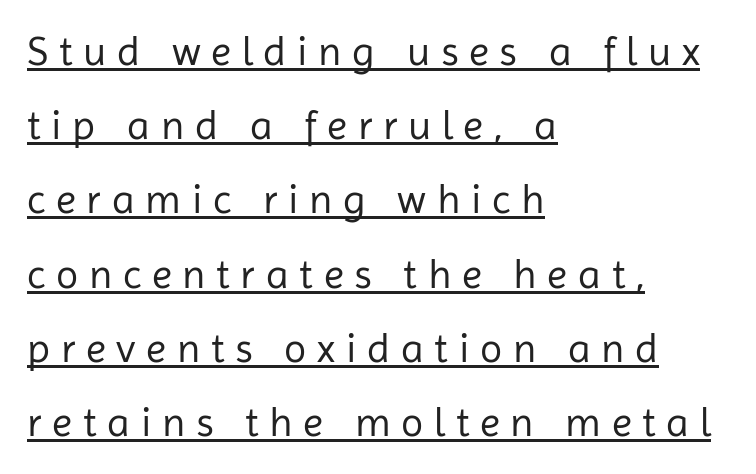
Nope, not italic — everything's standing straight. Typographically, this falls in the sans-serif category. This sample carries an underscore along the baseline area. Character widths vary here, with narrow letters taking less room than wide ones.
